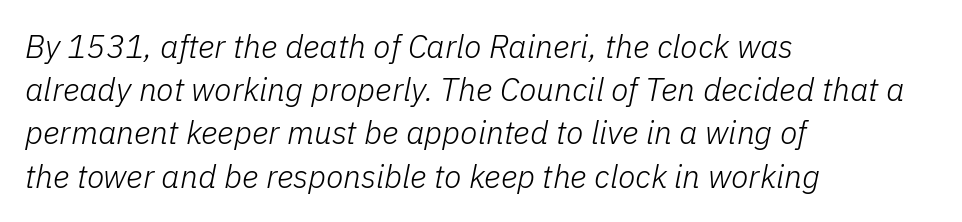
Rows of type keep a routine distance in the vertical direction. This sample has the flowing, uneven cadence of proportional lettering. Counters stay open thanks to moderate or lighter strokes. Is the type slanted? Yes — the strokes lean at a clear angle. The strip under each line holds only bare page.
